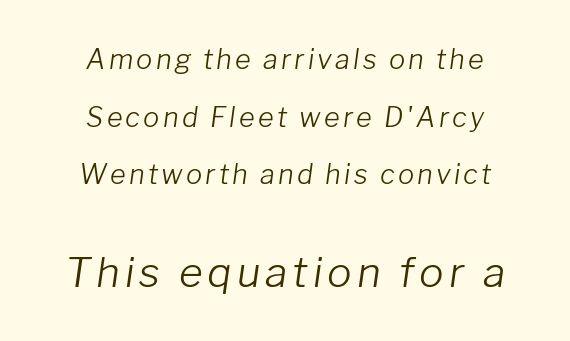
Q: Is the text bold? A: No.
Q: Is the text italic (slanted)? A: Yes, it leans right by about 8 degrees.
Q: Is the text underlined? A: No.
Q: How is the paragraph aligned? A: Centered.
Q: Is the spacing between lines tight, normal or loose? A: Loose.
Q: Which block of text is set in a larger size, the first (top) or the second (bottom)? A: The second (bottom) one.
Q: Width (condensed, normal, or wide)? A: Normal.
Q: Stroke contrast? A: Low.
Q: x-height? A: Medium.
Q: Monospaced? A: No.
